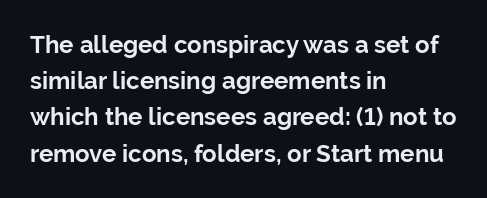
The image shows 24 px bold type, upright; set left-aligned, normal line spacing (1.51x), normal letter spacing, not underlined.
